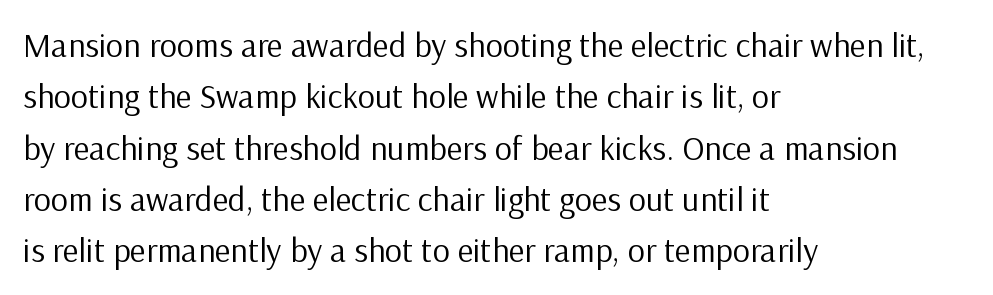
{"serif": "no", "italic": "no", "bold": "no", "weight": "regular", "width": "normal", "stroke_contrast": "low", "x_height": "medium", "monospaced": "no", "underline": "no", "align": "left", "line_spacing": "normal", "line_spacing_ratio": 1.51, "letter_spacing": "normal", "letter_spacing_em": 0.0, "glyph_px": 34}
